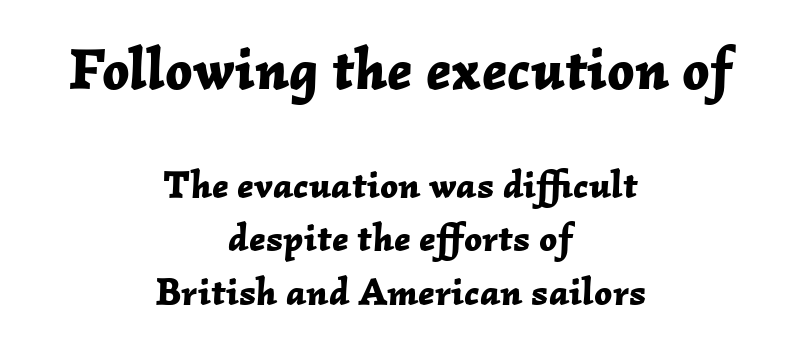
Q: Is the text bold? A: Yes.
Q: Is the text italic (slanted)? A: Yes, it leans right by about 2 degrees.
Q: Is the text underlined? A: No.
Q: How is the paragraph aligned? A: Centered.
Q: Is the spacing between letters normal or unusually wide? A: Normal.
Q: Is the spacing between lines tight, normal or loose? A: Normal.
Q: Which block of text is set in a larger size, the first (top) or the second (bottom)? A: The first (top) one.
Q: Width (condensed, normal, or wide)? A: Normal.
Q: Stroke contrast? A: Low.
Q: x-height? A: Medium.
Q: Monospaced? A: No.
